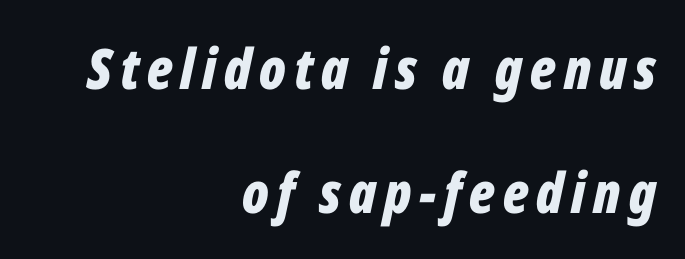
Q: Is the text bold? A: Yes.
Q: Is the text italic (slanted)? A: Yes, it leans right by about 12 degrees.
Q: Is the text underlined? A: No.
Q: How is the paragraph aligned? A: Right-aligned.
Q: Is the spacing between lines tight, normal or loose? A: Loose.
Q: Width (condensed, normal, or wide)? A: Condensed.
Q: Stroke contrast? A: Low.
Q: x-height? A: Medium.
Q: Monospaced? A: No.
